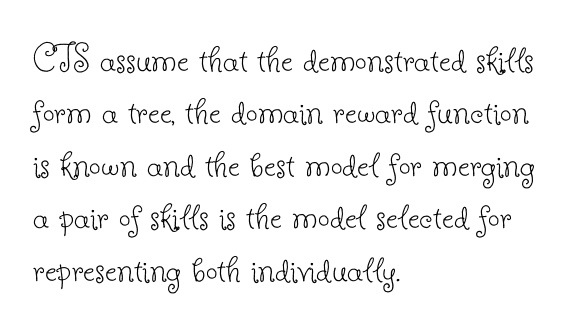
This sample has the flowing, uneven cadence of proportional lettering. Does the lettering tilt? It doesn't — this is upright. Is there much room between lines? A standard amount, neither cramped nor airy. The strokes carry an ordinary text weight at most.
